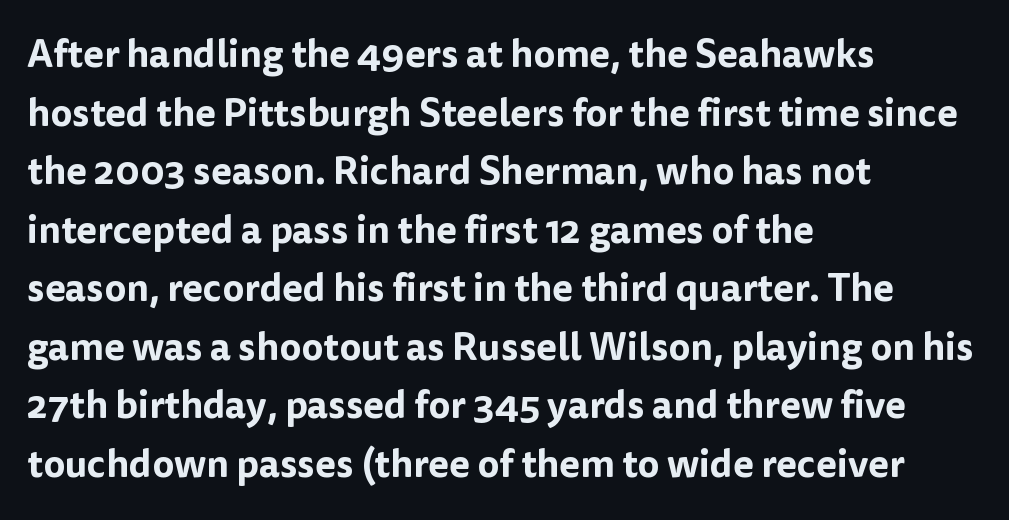
Where is the straight margin? On the left. One glance says typical: line gaps are just what's usual. Is this a fixed-width face? No — the glyphs have proportional, varying widths. A sans-serif font was chosen for this passage. Decoration check: the copy has no underline. No italicization has been applied; the sample stays upright.
